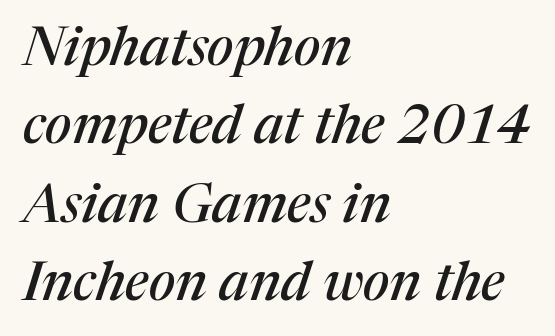
The image shows 54 px serif type, italic (leaning right); set left-aligned, normal line spacing (1.45x), normal letter spacing, not underlined; medium stroke contrast and a medium x-height.
